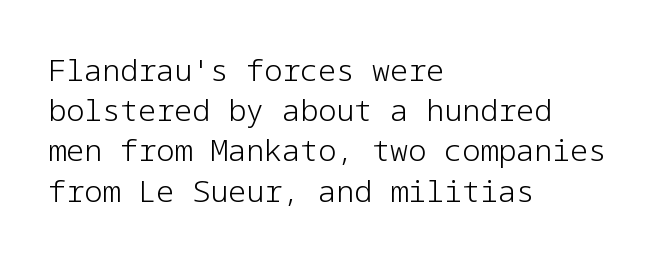
The image shows 30 px light sans-serif type, upright; set left-aligned, normal line spacing (1.34x), normal letter spacing, not underlined; low stroke contrast and a medium x-height.
